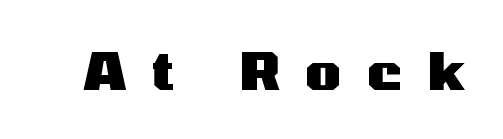
The image shows 52 px heavy, wide sans-serif type, upright; set unusually wide letter spacing (+0.49 em), not underlined; medium stroke contrast and a medium x-height.
